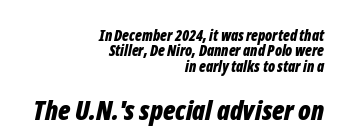
The image shows 27 px bold type, italic (leaning right); set right-aligned, tight line spacing (1.02x), normal letter spacing, not underlined; the second (bottom) block is 1.8x larger.
